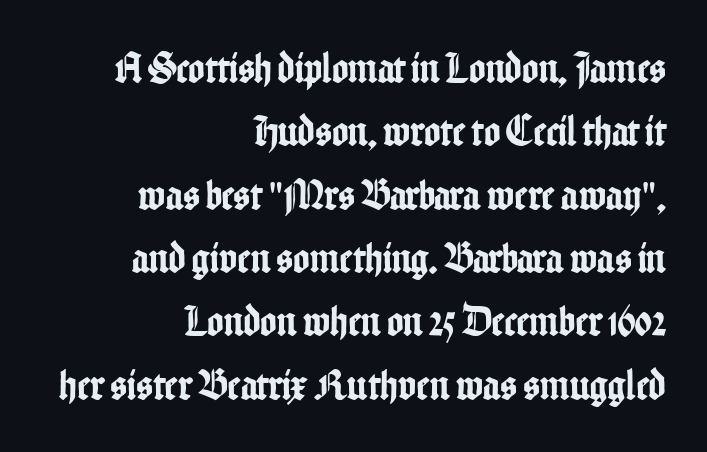
The image shows 44 px condensed sans-serif type, upright; set right-aligned, normal line spacing (1.44x), normal letter spacing, not underlined; low stroke contrast and a medium x-height.
